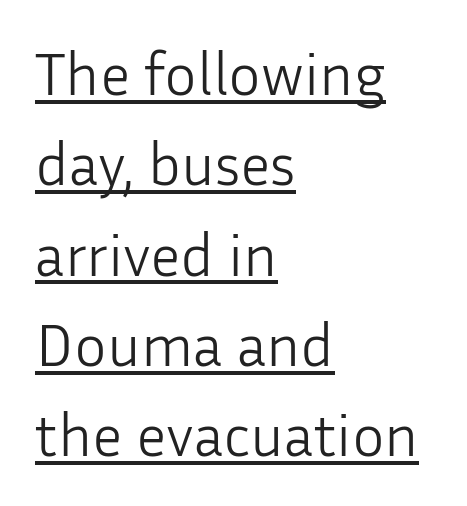
The image shows 61 px light sans-serif type, upright; set left-aligned, normal line spacing (1.48x), normal letter spacing, underlined; low stroke contrast and a medium x-height.
